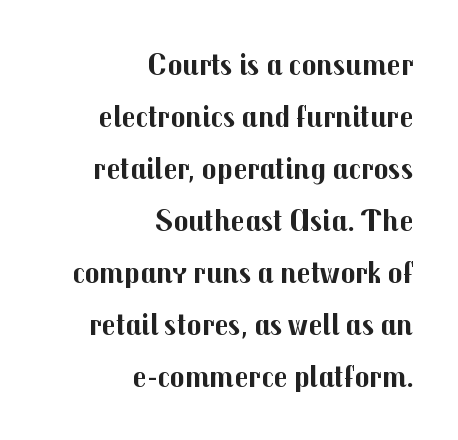
Right-aligned paragraph, ragged on the left. The line texture is even and compact thanks to regular tracking. The words here are not underlined. Typographic density is high because the face is bold. Horizontal bands of white between lines are of average thickness. Stroke terminals: plain, sans-serif.
